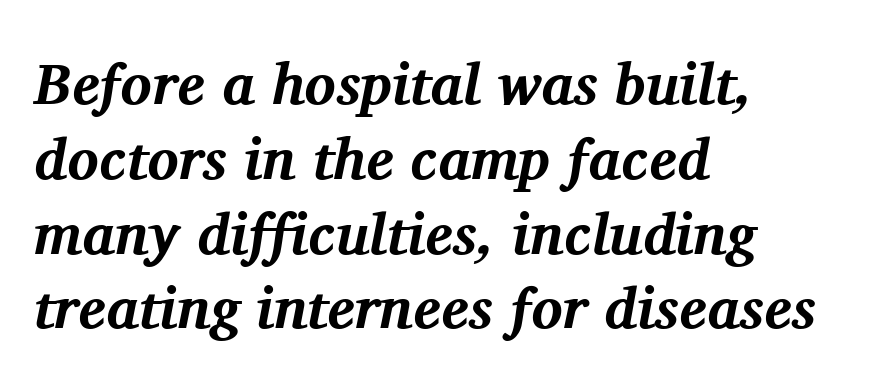
Check where the strokes stop: tiny serifs finish them off. The space beneath each line is pristine and unruled. Nobody touched the tracking dial on this one. Chunky letters — that's bold for sure.
